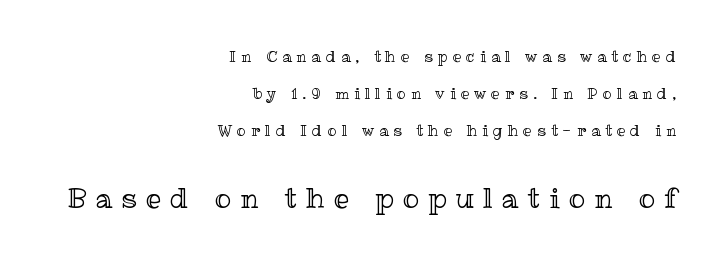
{"italic": "no", "underline": "no", "align": "right", "line_spacing": "loose", "line_spacing_ratio": 2.47, "letter_spacing": "wide", "letter_spacing_em": 0.34, "larger_block": "second", "size_ratio": 1.8, "glyph_px": 27}
